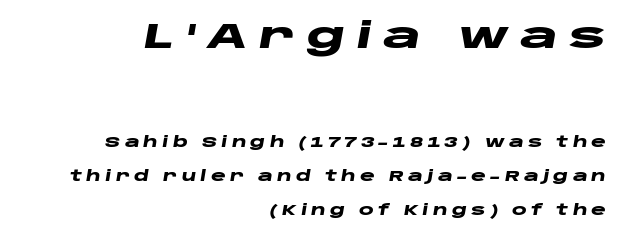
{"italic": "yes", "lean": "right", "slant_degrees": 10, "bold": "yes", "weight": "heavy", "width": "wide", "stroke_contrast": "low", "x_height": "large", "monospaced": "no", "underline": "no", "align": "right", "line_spacing": "loose", "line_spacing_ratio": 2.43, "letter_spacing": "wide", "letter_spacing_em": 0.3, "larger_block": "first", "size_ratio": 2.57, "glyph_px": 36}
